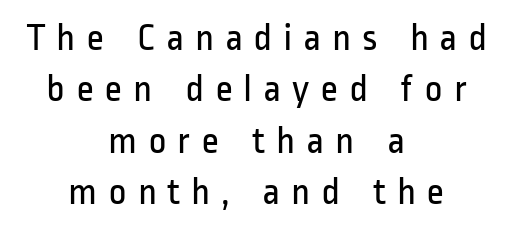
{"serif": "no", "italic": "no", "bold": "no", "weight": "regular", "width": "condensed", "stroke_contrast": "low", "x_height": "medium", "monospaced": "no", "underline": "no", "align": "center", "line_spacing": "normal", "line_spacing_ratio": 1.32, "letter_spacing": "wide", "letter_spacing_em": 0.27, "glyph_px": 39}
